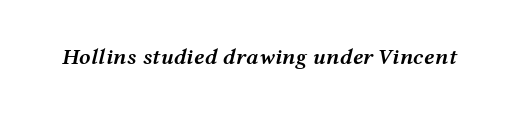
Q: Is the text bold? A: Semi-bold.
Q: Is the text italic (slanted)? A: Yes, it leans right by about 12 degrees.
Q: Is the text underlined? A: No.
Q: Is the spacing between letters normal or unusually wide? A: Normal.
